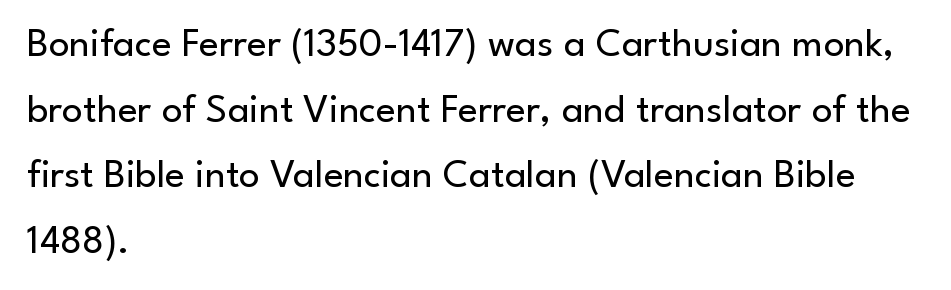
The image shows 41 px regular-weight sans-serif type, upright; set left-aligned, normal line spacing (1.6x), normal letter spacing, not underlined; low stroke contrast and a small x-height.
